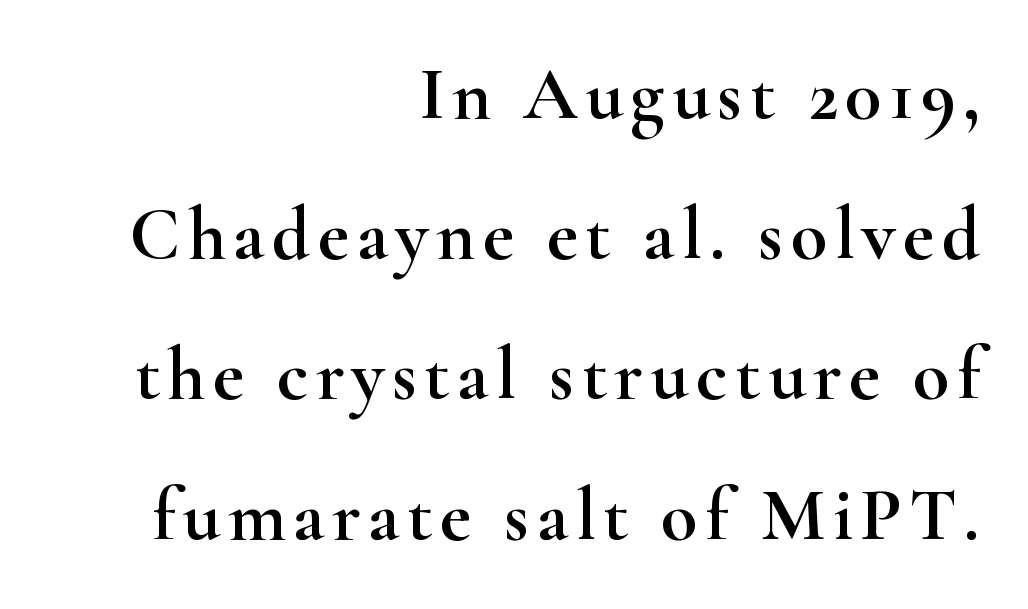
The image shows 75 px wide serif type, upright; set right-aligned, line spacing 1.87x, not underlined; high stroke contrast and a small x-height.
